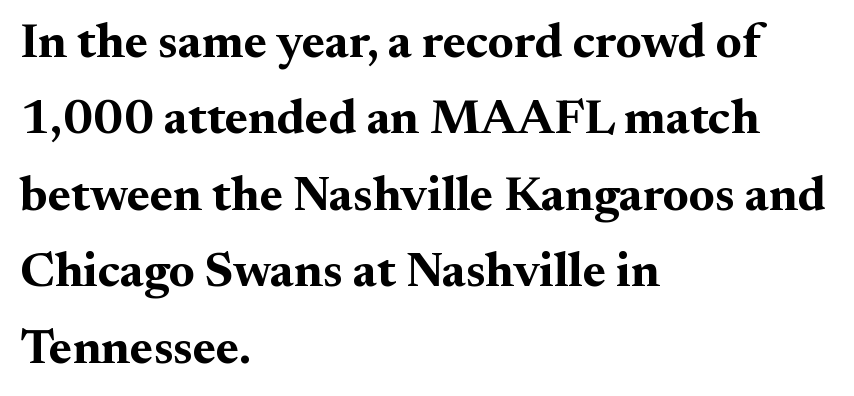
Q: Is the text bold? A: Yes.
Q: Is the text italic (slanted)? A: No, it is upright.
Q: Is the typeface a serif or a sans-serif typeface? A: Serif.
Q: Is the text underlined? A: No.
Q: How is the paragraph aligned? A: Left-aligned.
Q: Is the spacing between letters normal or unusually wide? A: Normal.
Q: Is the spacing between lines tight, normal or loose? A: Normal.
Q: Width (condensed, normal, or wide)? A: Normal.
Q: Stroke contrast? A: Medium.
Q: x-height? A: Small.
Q: Monospaced? A: No.
